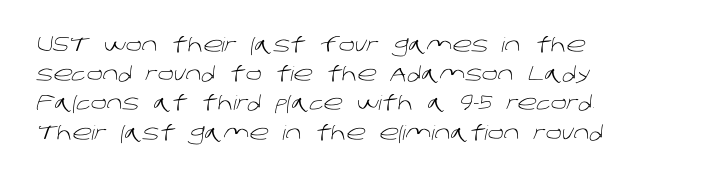
{"bold": "no", "underline": "no", "align": "left", "line_spacing": "normal", "line_spacing_ratio": 1.46, "letter_spacing": "normal", "letter_spacing_em": 0.0, "glyph_px": 20}
